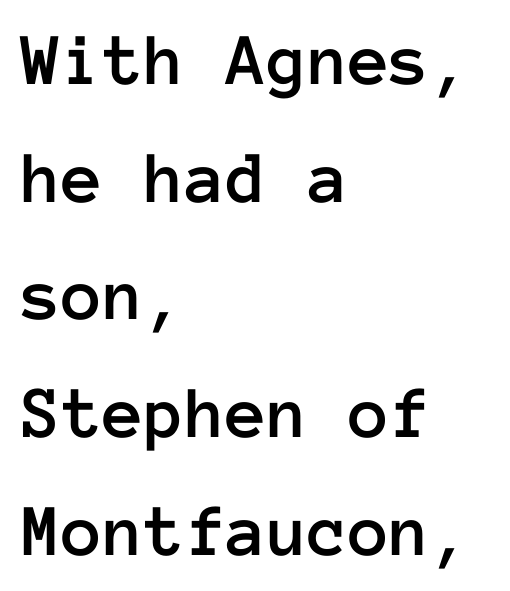
{"italic": "no", "width": "normal", "stroke_contrast": "low", "x_height": "medium", "monospaced": "yes", "underline": "no", "align": "left", "line_spacing": "normal", "line_spacing_ratio": 1.57, "letter_spacing": "normal", "letter_spacing_em": 0.0, "glyph_px": 75}
